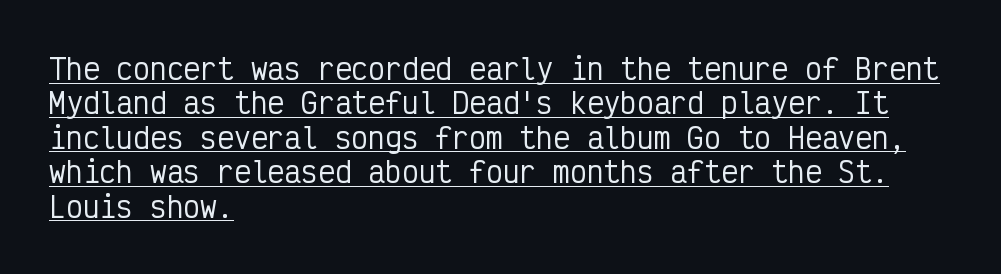
Notice how the passage keeps a crisp vertical edge on the left only. Characters remain perfectly vertical along every line. The rendered words wear a rule along their underside. Is the letter spacing exaggerated? No — it looks like the ordinary default.
